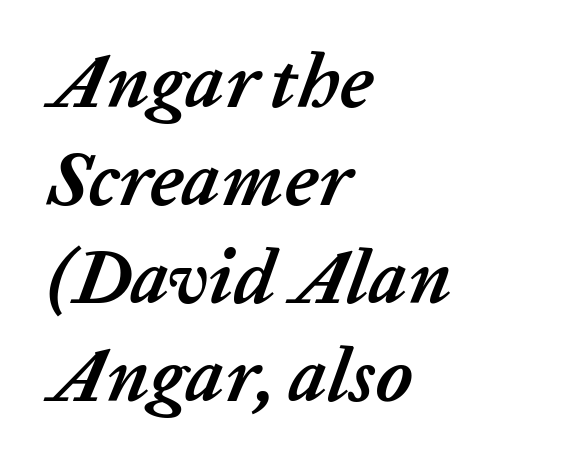
The image shows 76 px semibold type, italic (leaning right); set left-aligned, normal line spacing (1.29x), normal letter spacing, not underlined; low stroke contrast and a medium x-height.
